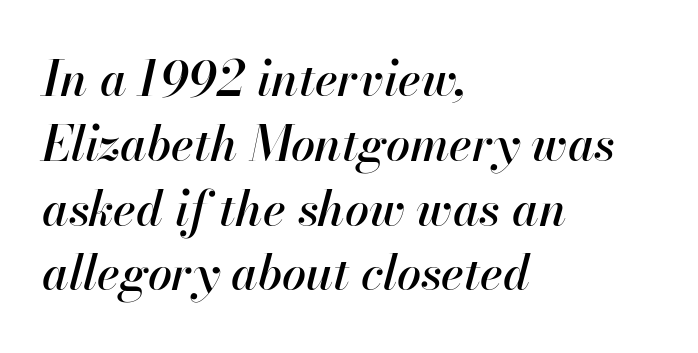
Q: Is the text italic (slanted)? A: Yes, it leans right by about 13 degrees.
Q: Is the text underlined? A: No.
Q: How is the paragraph aligned? A: Left-aligned.
Q: Is the spacing between letters normal or unusually wide? A: Normal.
Q: Is the spacing between lines tight, normal or loose? A: Normal.
Q: Width (condensed, normal, or wide)? A: Normal.
Q: Stroke contrast? A: High.
Q: x-height? A: Small.
Q: Monospaced? A: No.
